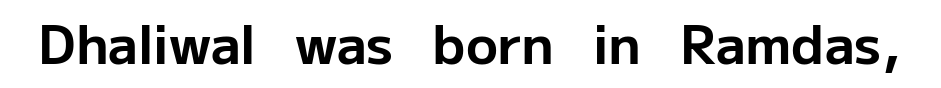
Q: Is the text bold? A: Yes.
Q: Is the text italic (slanted)? A: No, it is upright.
Q: Is the typeface a serif or a sans-serif typeface? A: Sans-serif.
Q: Is the text underlined? A: No.
Q: Is the spacing between letters normal or unusually wide? A: Normal.
Q: Width (condensed, normal, or wide)? A: Normal.
Q: Stroke contrast? A: Low.
Q: x-height? A: Medium.
Q: Monospaced? A: No.
